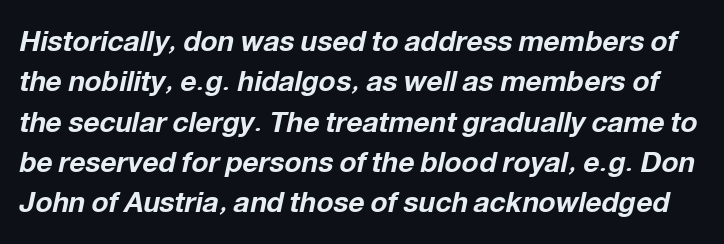
The baseline area is clear. The passage shown is typed in a proportional face where columns would drift. Thick stems and heavy bowls — unmistakably bold. In terms of leading, this rendering sits right in the middle. Letter spacing: default. The font's italic variant was chosen for this text.
